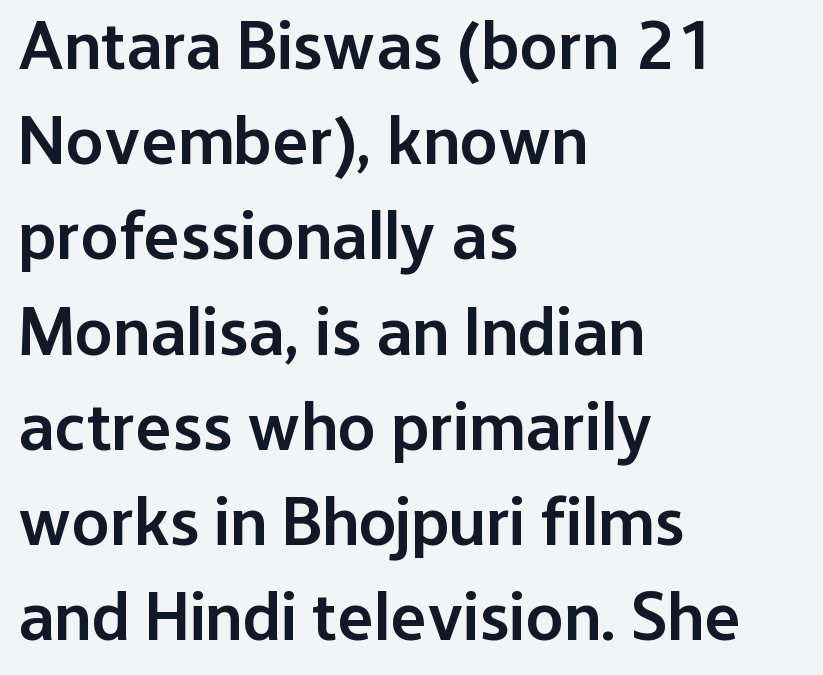
Look at the bottom of the vertical strokes: they stop flat, with no serifs. Emphasis by weight is partial: semibold. Honestly, there is no underline to notice here at all. This sample keeps an unexceptional amount of space between lines.
